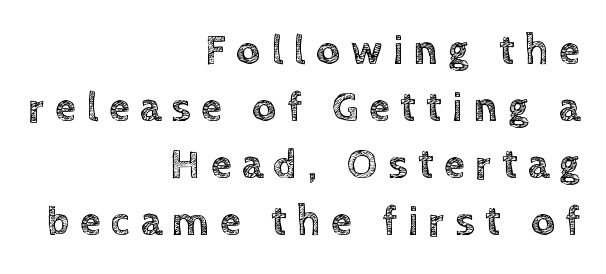
The passage shown has open, widely tracked lettering throughout. The space between consecutive lines is moderate. The passage shown is typed in a proportional face where columns would drift. Characters remain perfectly vertical along every line.
